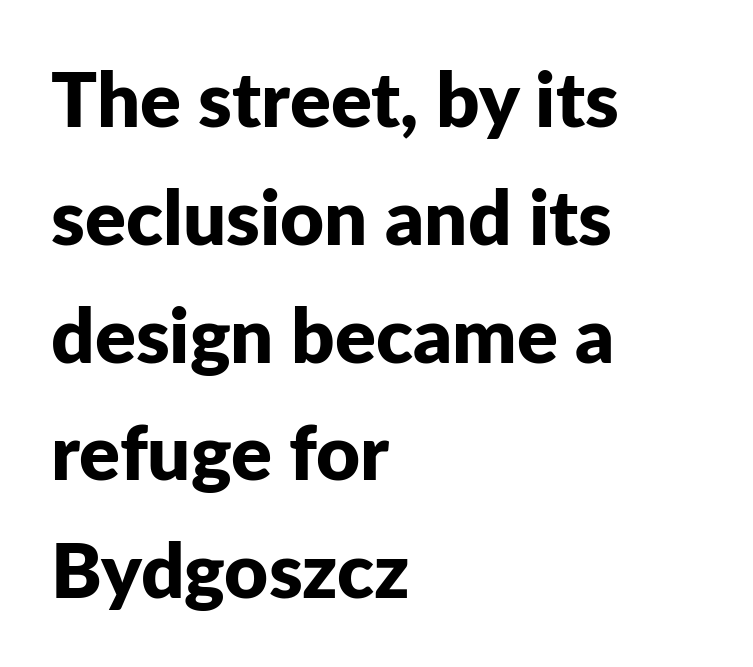
The image shows 76 px bold sans-serif type, upright; set left-aligned, normal line spacing (1.55x), normal letter spacing, not underlined; low stroke contrast and a medium x-height.
